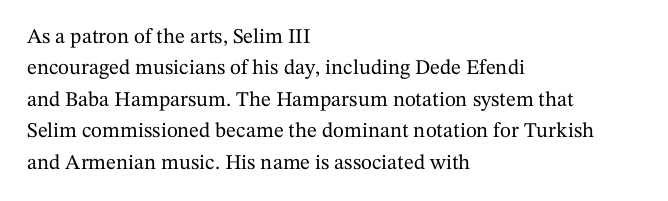
{"italic": "no", "underline": "no", "align": "left", "line_spacing": "normal", "line_spacing_ratio": 1.5, "letter_spacing": "normal", "letter_spacing_em": 0.0, "glyph_px": 21}
